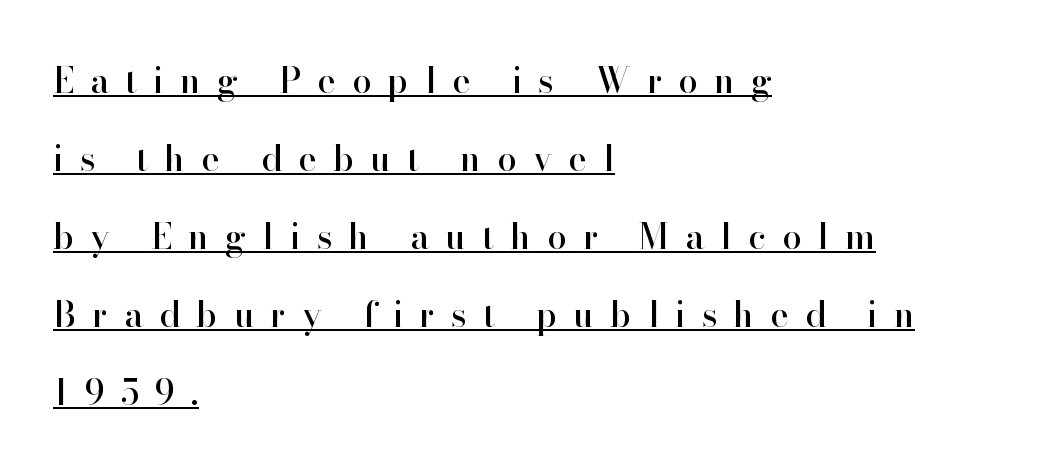
{"serif": "yes", "italic": "no", "width": "normal", "stroke_contrast": "high", "x_height": "small", "monospaced": "no", "underline": "yes", "align": "left", "line_spacing": "loose", "line_spacing_ratio": 2.23, "letter_spacing": "wide", "letter_spacing_em": 0.46, "glyph_px": 35}
